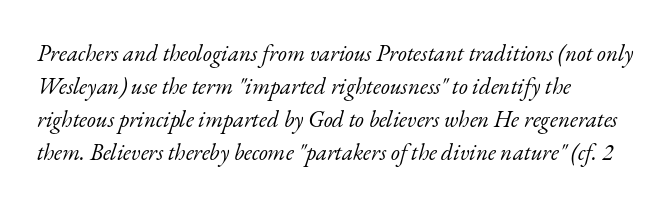
The image shows 23 px text type, italic (leaning right); set left-aligned, normal line spacing (1.43x), normal letter spacing, not underlined.
